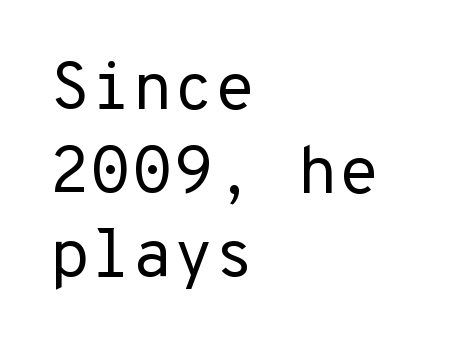
The image shows 67 px regular-weight sans-serif type, upright, monospaced; set left-aligned, normal line spacing (1.25x), normal letter spacing, not underlined; low stroke contrast and a medium x-height.
